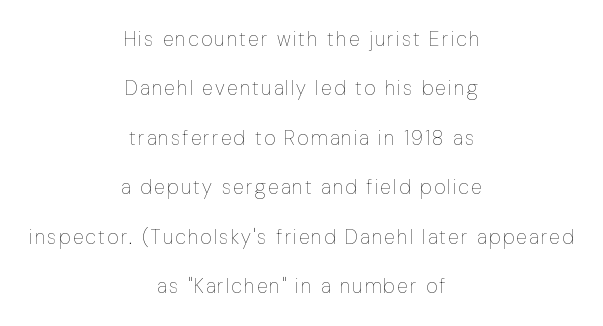
The image shows 20 px text type, upright; set centered, loose line spacing (2.47x), not underlined.
